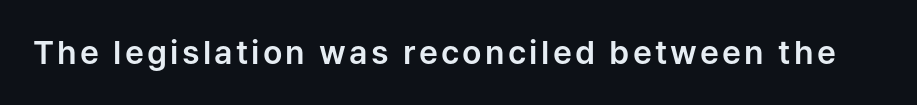
{"serif": "no", "italic": "no", "width": "normal", "stroke_contrast": "low", "x_height": "medium", "monospaced": "no", "underline": "no", "glyph_px": 32}
